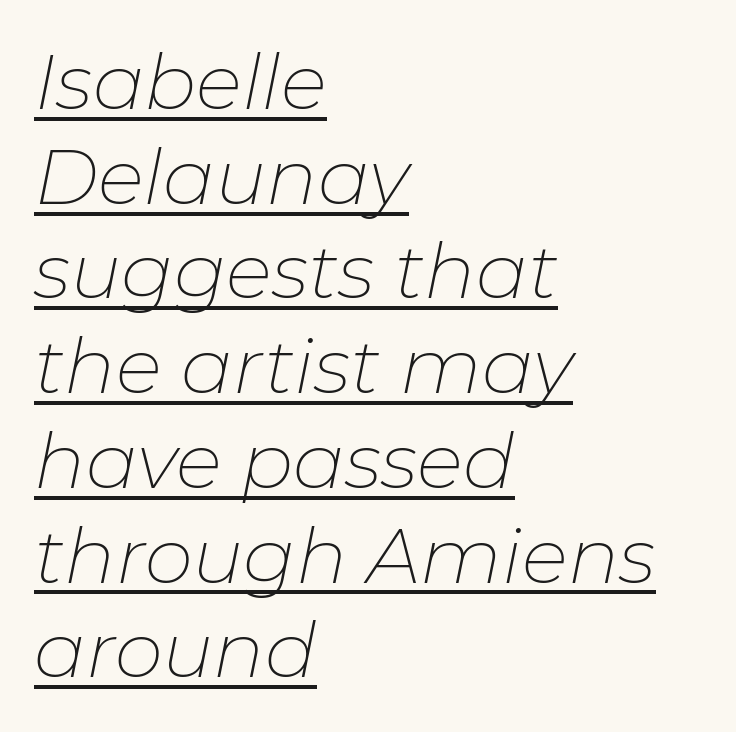
Inter-character spacing is left at the font's built-in metrics. You can tell it's italic because the verticals aren't actually vertical. The rendering uses the underline text-decoration. The compositor pushed each line to the left boundary. Vertical stems look standard width or narrower in stroke. Here the designer chose a conventional face with non-uniform glyph widths.
